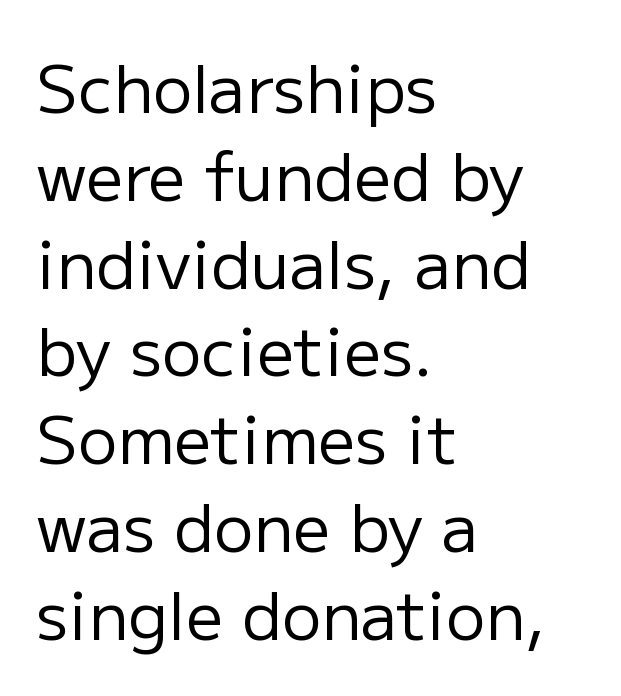
Q: Is the text bold? A: No.
Q: Is the text italic (slanted)? A: No, it is upright.
Q: Is the typeface a serif or a sans-serif typeface? A: Sans-serif.
Q: Is the text underlined? A: No.
Q: How is the paragraph aligned? A: Left-aligned.
Q: Is the spacing between letters normal or unusually wide? A: Normal.
Q: Is the spacing between lines tight, normal or loose? A: Normal.
Q: Width (condensed, normal, or wide)? A: Normal.
Q: Stroke contrast? A: Low.
Q: x-height? A: Medium.
Q: Monospaced? A: No.
